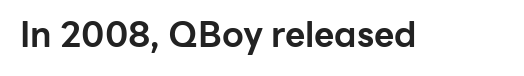
The image shows 35 px bold sans-serif type, upright; set normal letter spacing, not underlined; low stroke contrast and a medium x-height.
